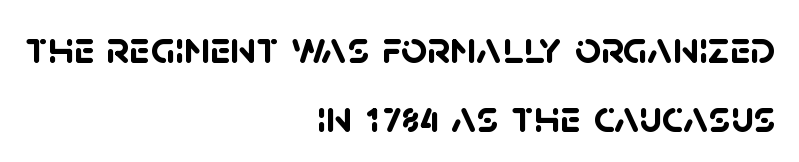
Q: Is the text bold? A: Yes.
Q: Is the typeface a serif or a sans-serif typeface? A: Sans-serif.
Q: Is the text underlined? A: No.
Q: How is the paragraph aligned? A: Right-aligned.
Q: Is the spacing between letters normal or unusually wide? A: Normal.
Q: Is the spacing between lines tight, normal or loose? A: Normal.
Q: Width (condensed, normal, or wide)? A: Normal.
Q: Stroke contrast? A: Low.
Q: x-height? A: Large.
Q: Monospaced? A: No.
